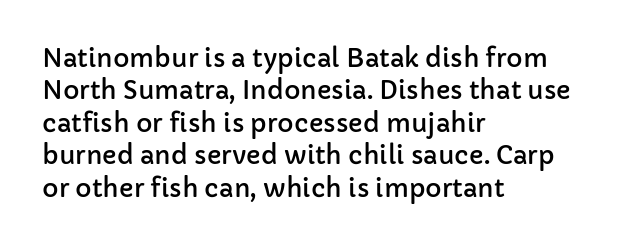
Is there much room between lines? A standard amount, neither cramped nor airy. The passage shown is not underscored anywhere. Visually the block forms a straight wall on the left and a jagged coastline on the right. The lettering holds an erect, upright posture throughout. This rendering leaves character spacing at its baseline value.
